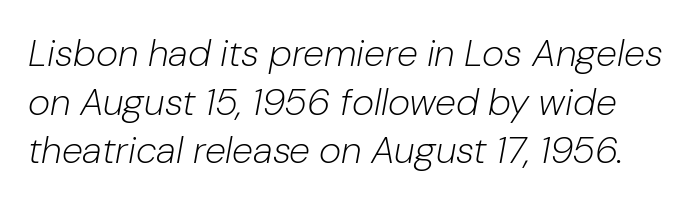
{"italic": "yes", "lean": "right", "slant_degrees": 10, "bold": "no", "weight": "light", "width": "normal", "stroke_contrast": "low", "x_height": "medium", "monospaced": "no", "underline": "no", "line_spacing": "normal", "line_spacing_ratio": 1.28, "letter_spacing": "normal", "letter_spacing_em": 0.0, "glyph_px": 38}
